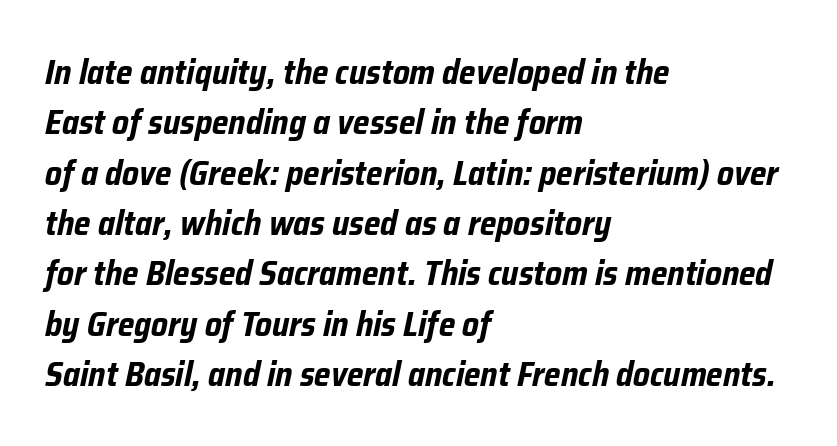
Q: Is the text bold? A: Yes.
Q: Is the text italic (slanted)? A: Yes, it leans right by about 12 degrees.
Q: Is the text underlined? A: No.
Q: How is the paragraph aligned? A: Left-aligned.
Q: Is the spacing between letters normal or unusually wide? A: Normal.
Q: Is the spacing between lines tight, normal or loose? A: Normal.
Q: Width (condensed, normal, or wide)? A: Condensed.
Q: Stroke contrast? A: Low.
Q: x-height? A: Medium.
Q: Monospaced? A: No.
